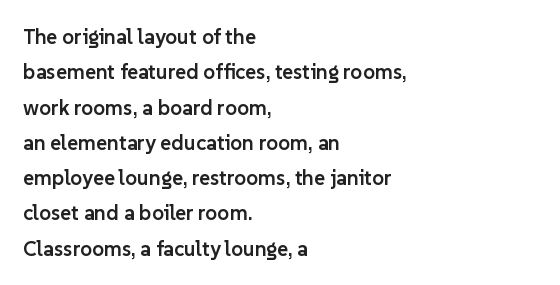
{"italic": "no", "bold": "semi", "underline": "no", "align": "left", "line_spacing": "normal", "line_spacing_ratio": 1.68, "letter_spacing": "normal", "letter_spacing_em": 0.0, "glyph_px": 21}
